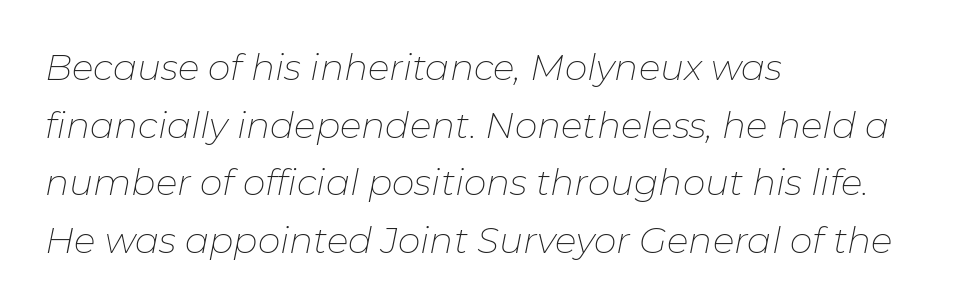
Q: Is the text bold? A: No.
Q: Is the text italic (slanted)? A: Yes, it leans right by about 11 degrees.
Q: Is the text underlined? A: No.
Q: How is the paragraph aligned? A: Left-aligned.
Q: Is the spacing between letters normal or unusually wide? A: Normal.
Q: Is the spacing between lines tight, normal or loose? A: Normal.
Q: Width (condensed, normal, or wide)? A: Normal.
Q: Stroke contrast? A: Low.
Q: x-height? A: Medium.
Q: Monospaced? A: No.
